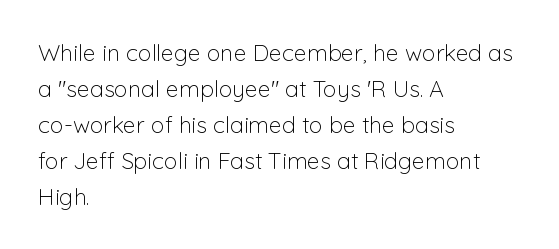
The image shows 23 px text type, upright; set left-aligned, normal line spacing (1.56x), normal letter spacing, not underlined.
